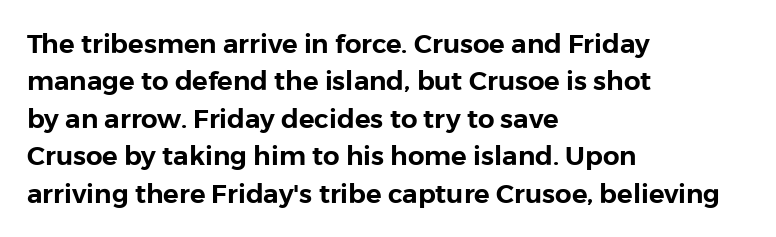
{"italic": "no", "underline": "no", "align": "left", "line_spacing": "normal", "line_spacing_ratio": 1.44, "letter_spacing": "normal", "letter_spacing_em": 0.0, "glyph_px": 26}
